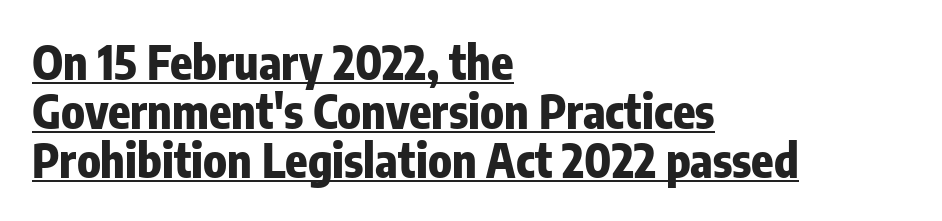
The image shows 46 px heavy, condensed sans-serif type, upright; set left-aligned, tight line spacing (1.06x), normal letter spacing, underlined; low stroke contrast and a medium x-height.
